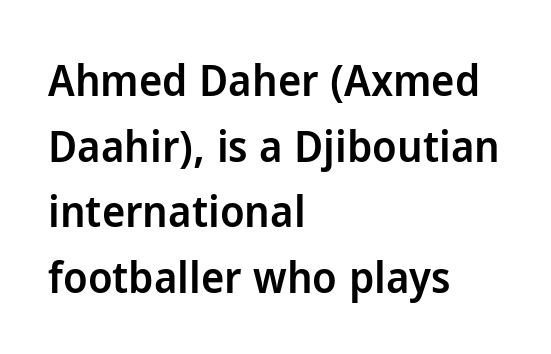
These lines are rendered in a variable-pitch font. The letters are semibold — heavier than regular but short of a full bold. There is no visible air inserted between adjacent glyphs. This rendering employs a face without finishing strokes, i.e., a sans-serif.
